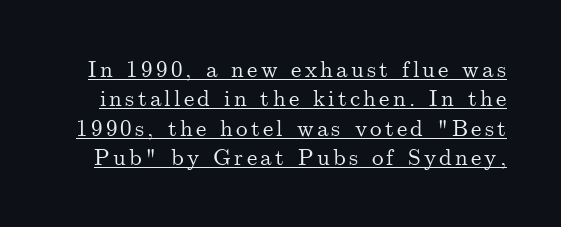
The image shows 23 px text type, upright; set normal line spacing (1.28x), underlined.
